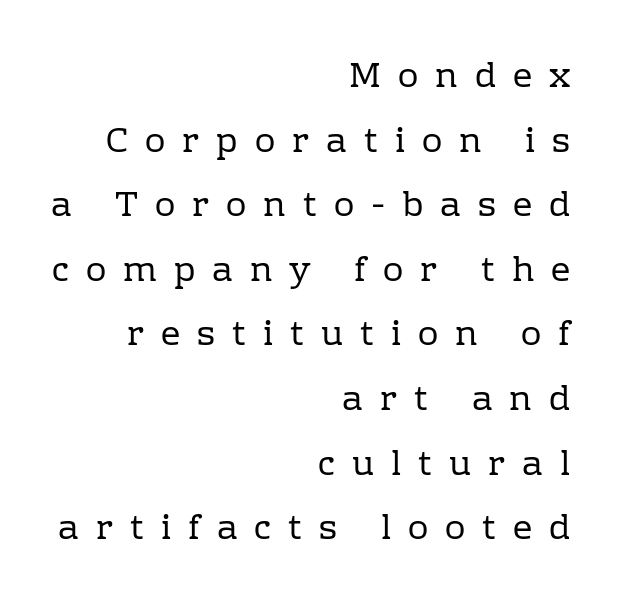
Q: Is the text bold? A: No.
Q: Is the text italic (slanted)? A: No, it is upright.
Q: Is the typeface a serif or a sans-serif typeface? A: Serif.
Q: Is the text underlined? A: No.
Q: How is the paragraph aligned? A: Right-aligned.
Q: Is the spacing between letters normal or unusually wide? A: Unusually wide.
Q: Is the spacing between lines tight, normal or loose? A: Loose.
Q: Width (condensed, normal, or wide)? A: Normal.
Q: Stroke contrast? A: Low.
Q: x-height? A: Medium.
Q: Monospaced? A: No.
